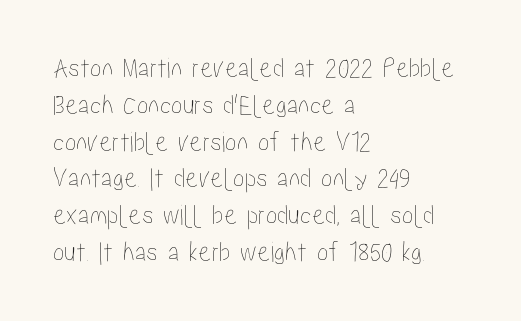
{"italic": "no", "width": "condensed", "stroke_contrast": "low", "x_height": "medium", "monospaced": "no", "underline": "no", "align": "left", "line_spacing": "normal", "line_spacing_ratio": 1.27, "letter_spacing": "normal", "letter_spacing_em": 0.0, "glyph_px": 29}
